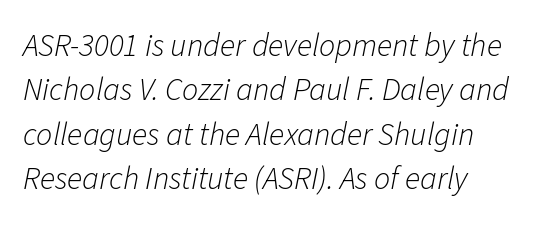
Q: Is the text bold? A: No.
Q: Is the text italic (slanted)? A: Yes, it leans right by about 11 degrees.
Q: Is the text underlined? A: No.
Q: How is the paragraph aligned? A: Left-aligned.
Q: Is the spacing between letters normal or unusually wide? A: Normal.
Q: Is the spacing between lines tight, normal or loose? A: Normal.
Q: Width (condensed, normal, or wide)? A: Normal.
Q: Stroke contrast? A: Low.
Q: x-height? A: Medium.
Q: Monospaced? A: No.
